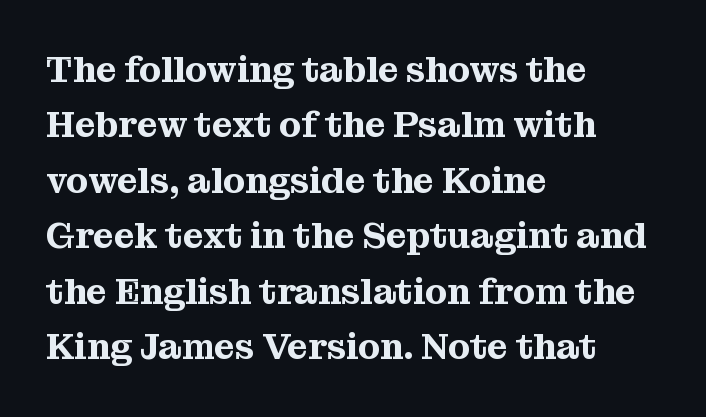
Q: Is the text italic (slanted)? A: No, it is upright.
Q: Is the typeface a serif or a sans-serif typeface? A: Serif.
Q: Is the text underlined? A: No.
Q: How is the paragraph aligned? A: Left-aligned.
Q: Is the spacing between letters normal or unusually wide? A: Normal.
Q: Is the spacing between lines tight, normal or loose? A: Normal.
Q: Width (condensed, normal, or wide)? A: Normal.
Q: Stroke contrast? A: Medium.
Q: x-height? A: Medium.
Q: Monospaced? A: No.
